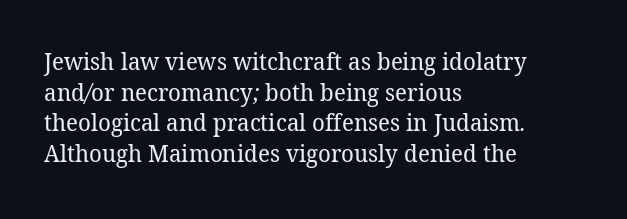
{"bold": "no", "underline": "no", "align": "left", "line_spacing": "normal", "line_spacing_ratio": 1.28, "letter_spacing": "normal", "letter_spacing_em": 0.0, "glyph_px": 24}
